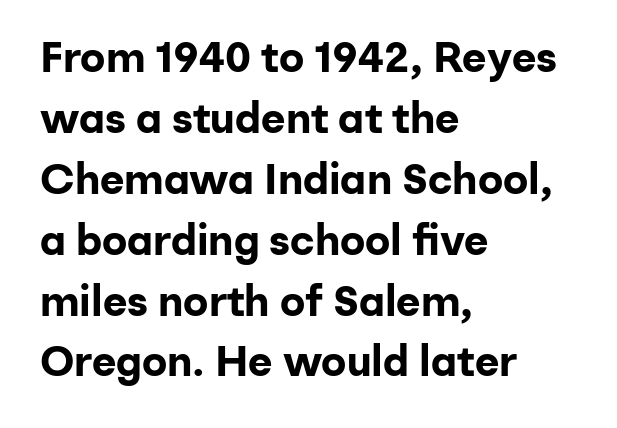
The image shows 42 px bold sans-serif type, upright; set left-aligned, normal line spacing (1.45x), normal letter spacing, not underlined; low stroke contrast and a medium x-height.
